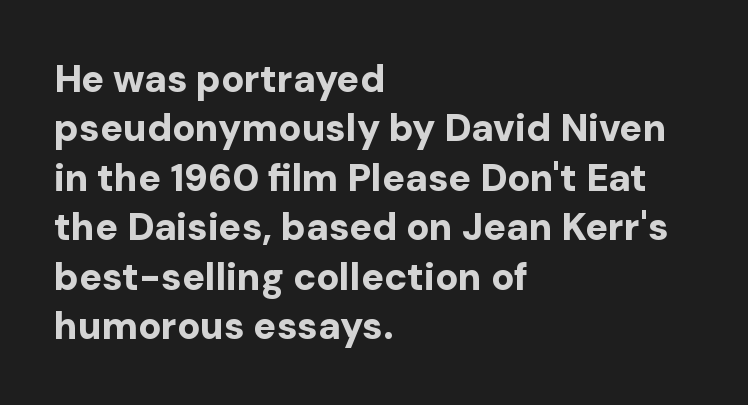
Here the glyphs are tracked normally, forming tight word shapes. What weight is shown? A full bold with thick strokes. Does the leading feel generous? No, just average. The compositor pushed each line to the left boundary.
